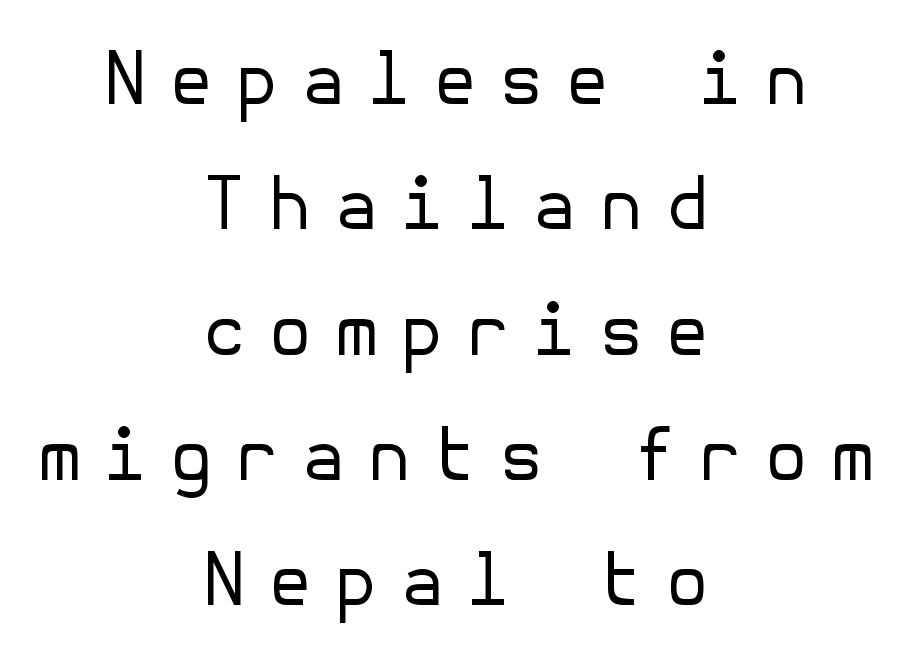
The image shows 72 px regular-weight sans-serif type, upright; set centered, line spacing 1.74x, unusually wide letter spacing (+0.3 em), not underlined; low stroke contrast and a medium x-height.
